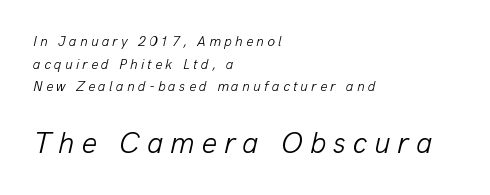
{"italic": "yes", "lean": "right", "slant_degrees": 13, "bold": "no", "weight": "light", "width": "normal", "stroke_contrast": "low", "x_height": "medium", "monospaced": "no", "underline": "no", "align": "left", "line_spacing": "normal", "line_spacing_ratio": 1.61, "letter_spacing": "wide", "letter_spacing_em": 0.23, "larger_block": "second", "size_ratio": 2.14, "glyph_px": 30}
